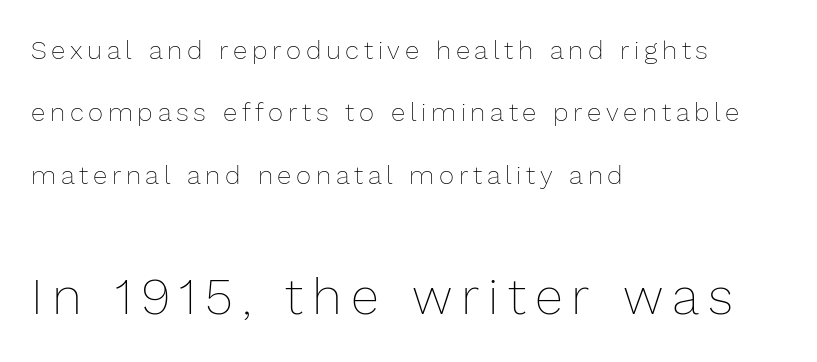
The image shows 51 px thin type, upright; set left-aligned, loose line spacing (2.4x), not underlined; the second (bottom) block is 1.96x larger; low stroke contrast and a medium x-height.
